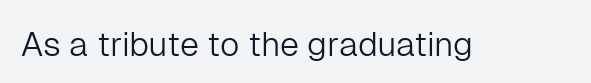
The image shows 34 px light sans-serif type, upright; set normal letter spacing, not underlined; low stroke contrast and a medium x-height.
